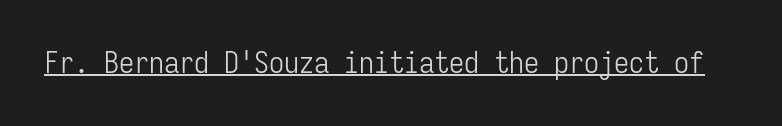
The rendering uses typewriter-style spacing with identical character cells. The words here are underlined. The font is comparable to plain body text, perhaps lighter. This sample uses an upright cut, with every glyph sitting square on the baseline.
